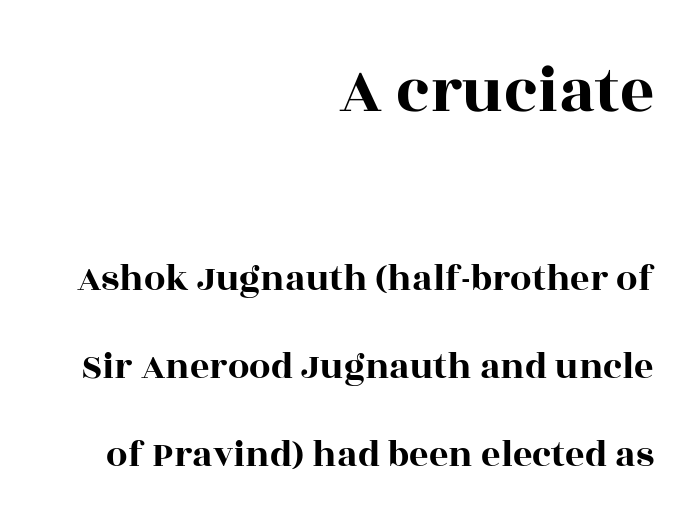
{"serif": "yes", "italic": "no", "width": "wide", "x_height": "large", "monospaced": "no", "underline": "no", "align": "right", "line_spacing": "loose", "line_spacing_ratio": 2.31, "letter_spacing": "normal", "letter_spacing_em": 0.0, "larger_block": "first", "size_ratio": 1.76, "glyph_px": 67}
